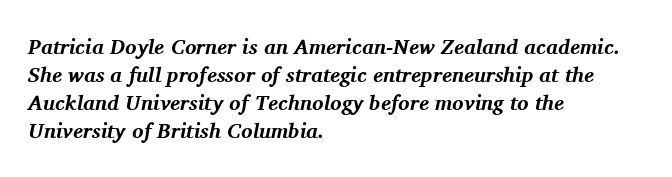
Q: Is the text bold? A: Yes.
Q: Is the text italic (slanted)? A: Yes, it leans right by about 11 degrees.
Q: Is the text underlined? A: No.
Q: How is the paragraph aligned? A: Left-aligned.
Q: Is the spacing between letters normal or unusually wide? A: Normal.
Q: Is the spacing between lines tight, normal or loose? A: Normal.
